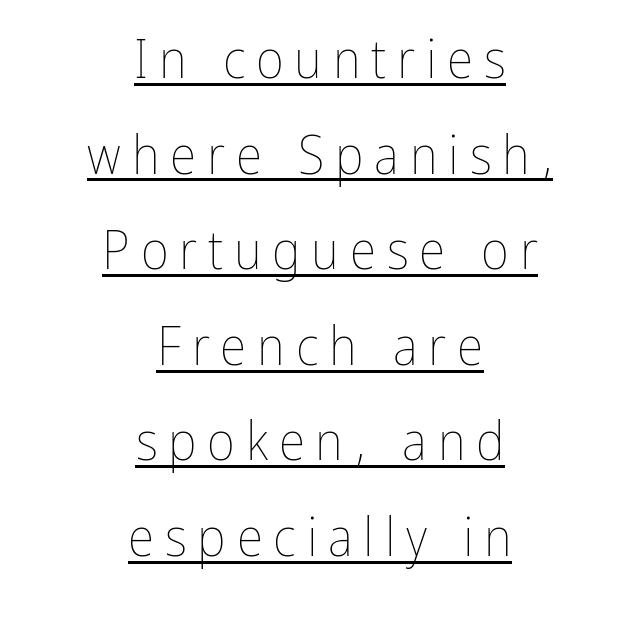
Varying glyph widths throughout — classic text-font behaviour. Stem width sits at or under what a default text font uses. Between one letter and the next there's a generous, obvious gap. The type sits square on the baseline with zero lean. Teacher's note: observe the equal gaps on both sides — that is centered alignment.
